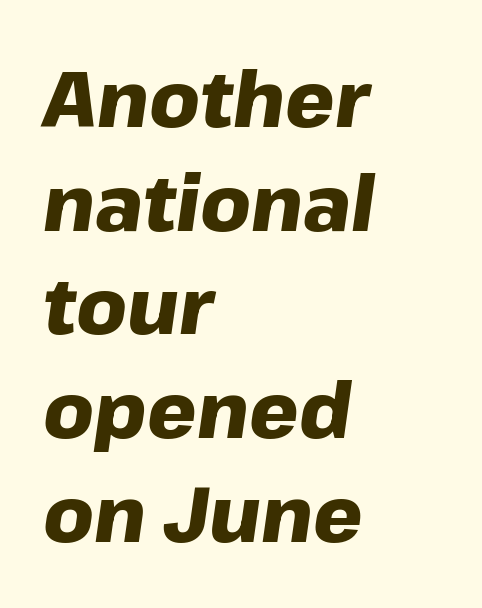
{"italic": "yes", "lean": "right", "slant_degrees": 8, "bold": "yes", "weight": "heavy", "width": "normal", "stroke_contrast": "low", "x_height": "medium", "monospaced": "no", "underline": "no", "align": "left", "line_spacing": "normal", "line_spacing_ratio": 1.33, "letter_spacing": "normal", "letter_spacing_em": 0.0, "glyph_px": 78}
